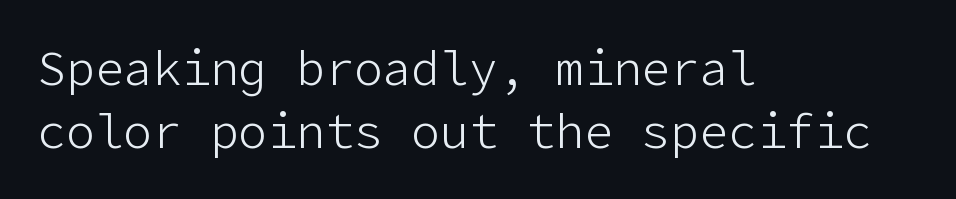
{"serif": "no", "italic": "no", "bold": "no", "weight": "light", "width": "normal", "stroke_contrast": "low", "x_height": "medium", "underline": "no", "align": "left", "line_spacing": "normal", "line_spacing_ratio": 1.31, "letter_spacing": "normal", "letter_spacing_em": 0.0, "glyph_px": 48}
